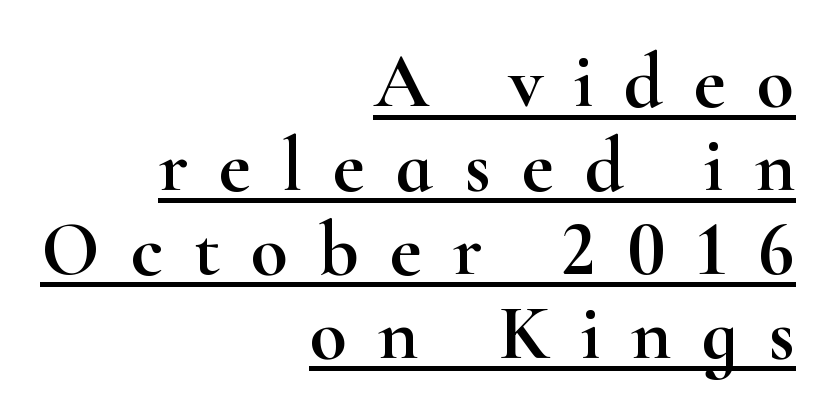
Notice how the stems are strictly vertical — no italics here. Here the glyphs are tracked loosely, breaking word shapes into spaced letters. Underlined type. Note the varied advance widths — an 'i' is clearly narrower than an 'm'.
